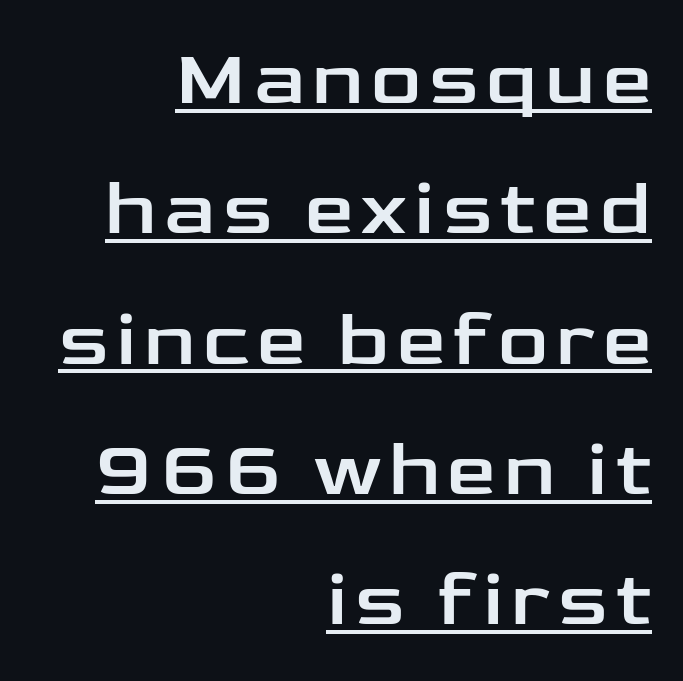
Here the designer chose a conventional face with non-uniform glyph widths. When letters stand straight like this, we call the style roman or upright. The compositor pushed each line to the right boundary. A baseline rule has been typeset under these characters.
